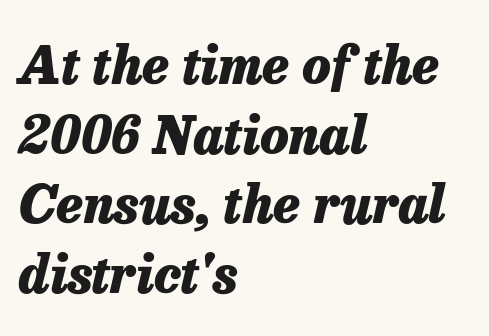
{"italic": "yes", "lean": "right", "slant_degrees": 13, "bold": "yes", "weight": "heavy", "width": "normal", "stroke_contrast": "low", "x_height": "medium", "monospaced": "no", "underline": "no", "align": "left", "line_spacing": "normal", "line_spacing_ratio": 1.34, "letter_spacing": "normal", "letter_spacing_em": 0.0, "glyph_px": 52}
